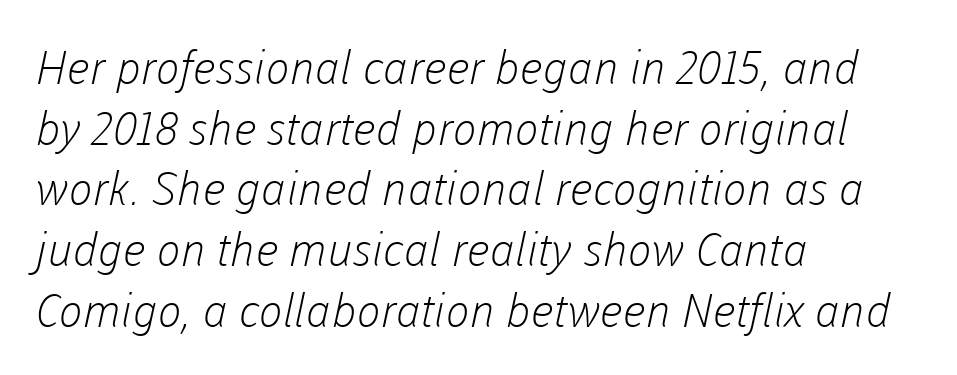
Q: Is the text bold? A: No.
Q: Is the typeface a serif or a sans-serif typeface? A: Sans-serif.
Q: Is the text underlined? A: No.
Q: How is the paragraph aligned? A: Left-aligned.
Q: Is the spacing between letters normal or unusually wide? A: Normal.
Q: Is the spacing between lines tight, normal or loose? A: Normal.
Q: Width (condensed, normal, or wide)? A: Normal.
Q: Stroke contrast? A: Low.
Q: x-height? A: Medium.
Q: Monospaced? A: No.
